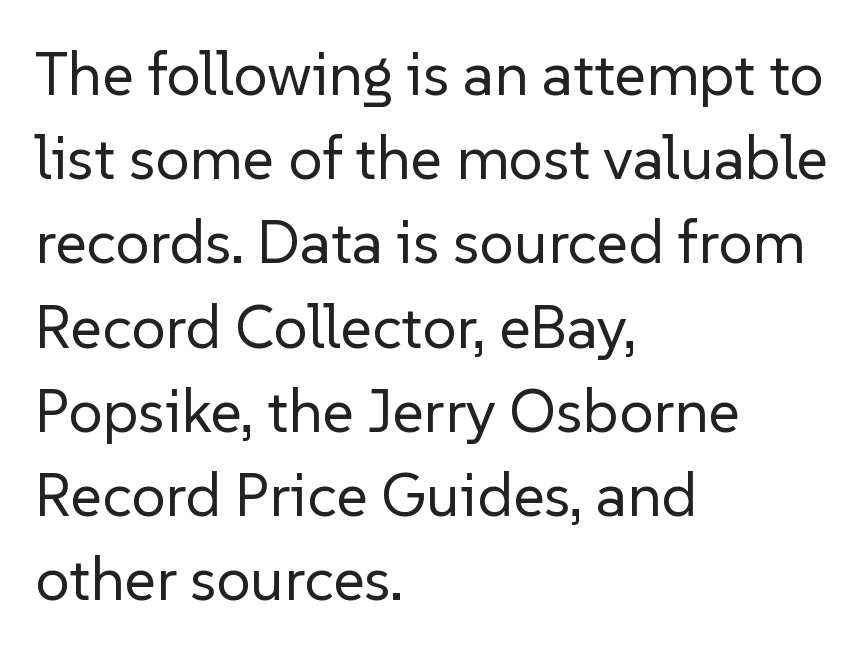
The image shows 61 px regular-weight sans-serif type, upright; set left-aligned, normal line spacing (1.38x), normal letter spacing, not underlined; low stroke contrast and a medium x-height.
